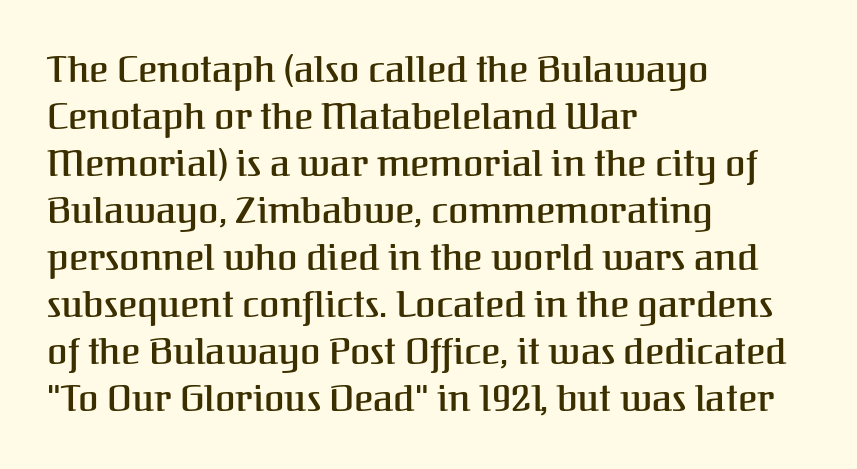
{"serif": "yes", "italic": "no", "width": "normal", "stroke_contrast": "medium", "x_height": "medium", "monospaced": "no", "underline": "no", "align": "left", "line_spacing": "normal", "line_spacing_ratio": 1.27, "letter_spacing": "normal", "letter_spacing_em": 0.0, "glyph_px": 37}
